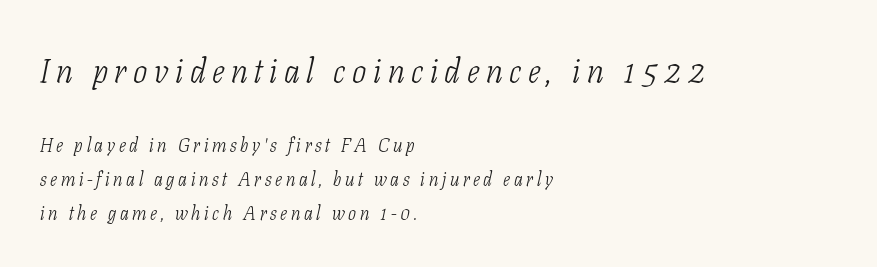
Q: Is the text bold? A: No.
Q: Is the text italic (slanted)? A: Yes, it leans right by about 11 degrees.
Q: Is the typeface a serif or a sans-serif typeface? A: Serif.
Q: Is the text underlined? A: No.
Q: How is the paragraph aligned? A: Left-aligned.
Q: Which block of text is set in a larger size, the first (top) or the second (bottom)? A: The first (top) one.
Q: Width (condensed, normal, or wide)? A: Condensed.
Q: Stroke contrast? A: Low.
Q: x-height? A: Medium.
Q: Monospaced? A: No.
